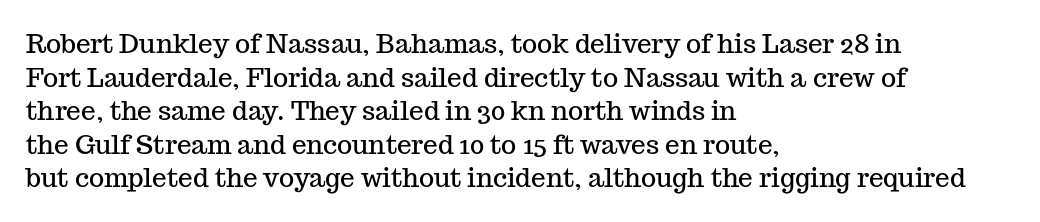
The zone under the glyphs is completely vacant. Line starts are locked; line ends wander. Look at the tracking — it's just the regular setting, nothing added. Horizontal bands of white between lines are of average thickness.
